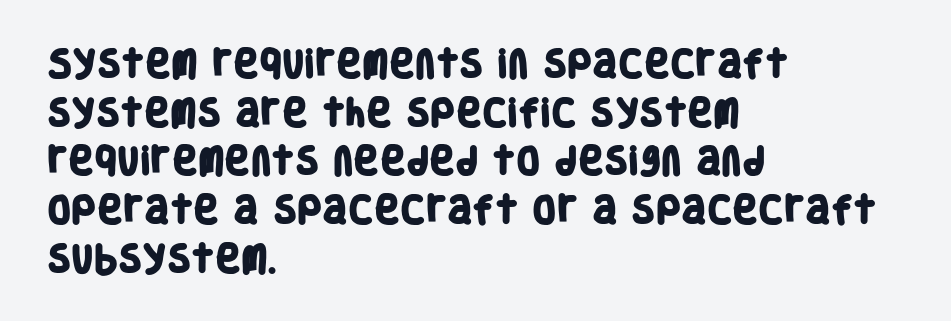
The image shows 31 px heavy, condensed sans-serif type; set left-aligned, normal line spacing (1.57x), normal letter spacing, not underlined; low stroke contrast and a large x-height.
